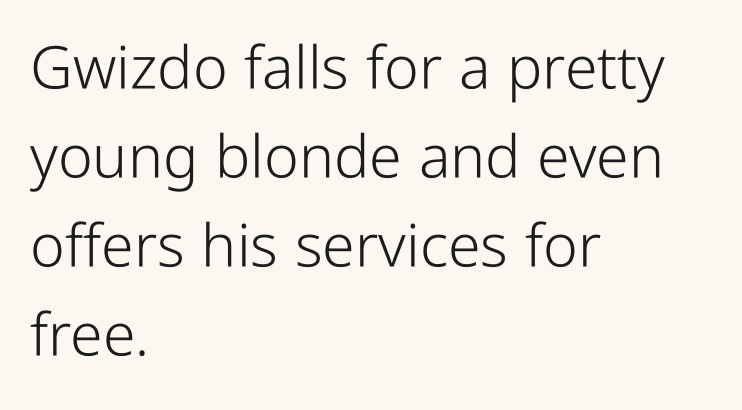
The image shows 59 px light, condensed sans-serif type, upright; set left-aligned, normal line spacing (1.51x), normal letter spacing, not underlined; low stroke contrast and a medium x-height.
